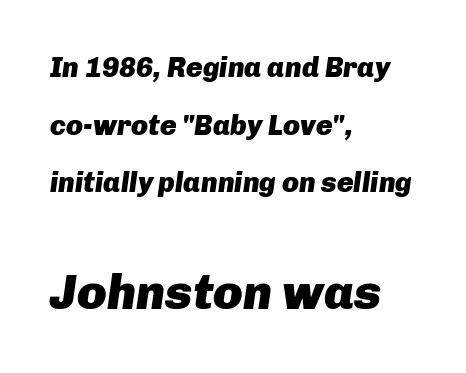
The image shows 49 px heavy type, italic (leaning right); set left-aligned, loose line spacing (2.06x), normal letter spacing, not underlined; the second (bottom) block is 1.75x larger; low stroke contrast and a medium x-height.
